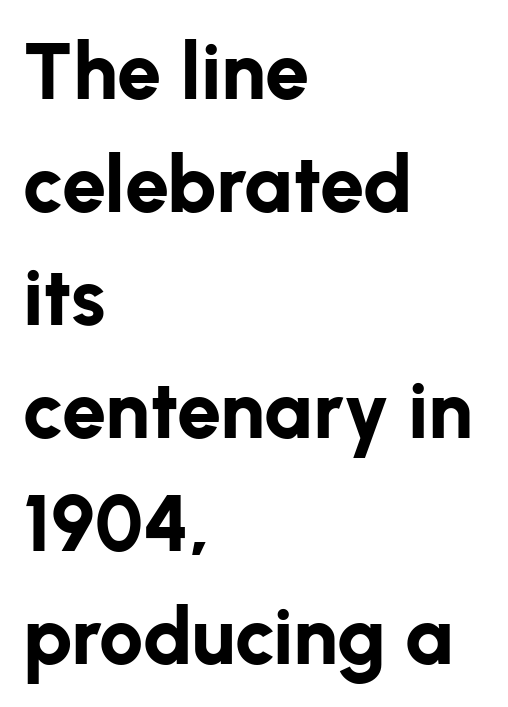
{"serif": "no", "italic": "no", "bold": "yes", "weight": "bold", "width": "normal", "stroke_contrast": "low", "x_height": "medium", "monospaced": "no", "underline": "no", "align": "left", "line_spacing": "normal", "line_spacing_ratio": 1.43, "letter_spacing": "normal", "letter_spacing_em": 0.0, "glyph_px": 79}
